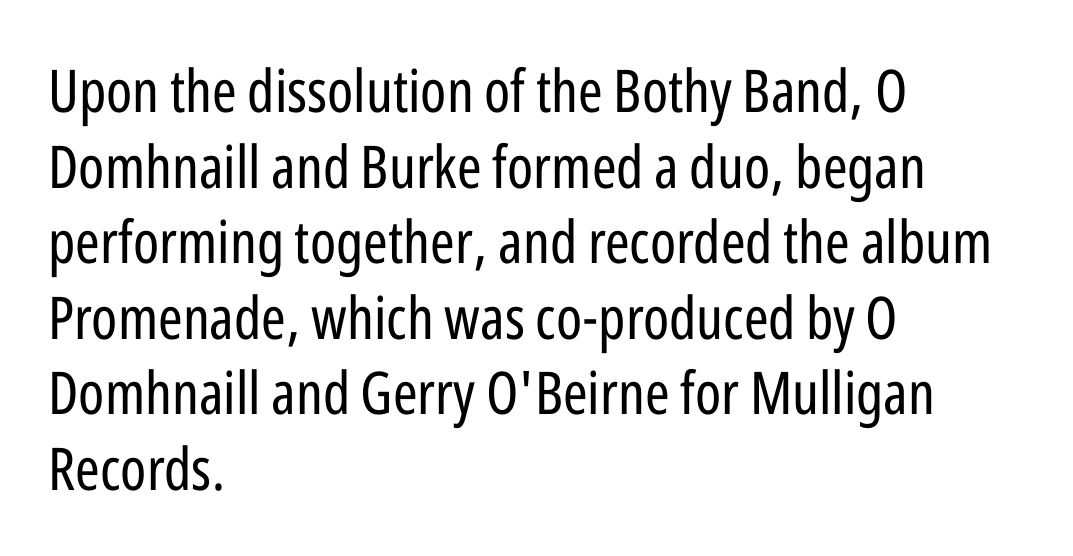
Q: Is the text bold? A: No.
Q: Is the text italic (slanted)? A: No, it is upright.
Q: Is the typeface a serif or a sans-serif typeface? A: Sans-serif.
Q: Is the text underlined? A: No.
Q: How is the paragraph aligned? A: Left-aligned.
Q: Is the spacing between letters normal or unusually wide? A: Normal.
Q: Is the spacing between lines tight, normal or loose? A: Normal.
Q: Width (condensed, normal, or wide)? A: Condensed.
Q: Stroke contrast? A: Low.
Q: x-height? A: Medium.
Q: Monospaced? A: No.
